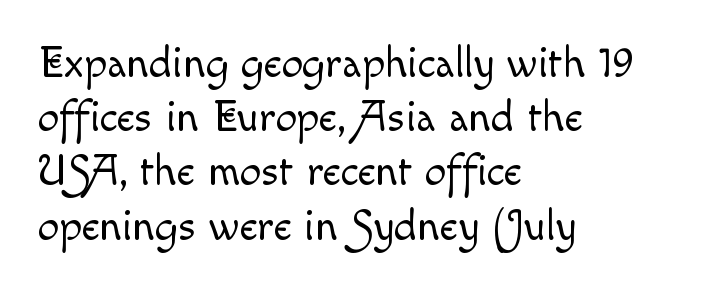
Is the block centered? No — it sits flush against the left margin. Ink coverage per letter is moderate at most. You could call the tracking neutral — neither tight nor loose. Plain, unruled lines of type. The letters advance in unequal steps, a hallmark of proportional type. Ascenders rise straight up at ninety degrees.
